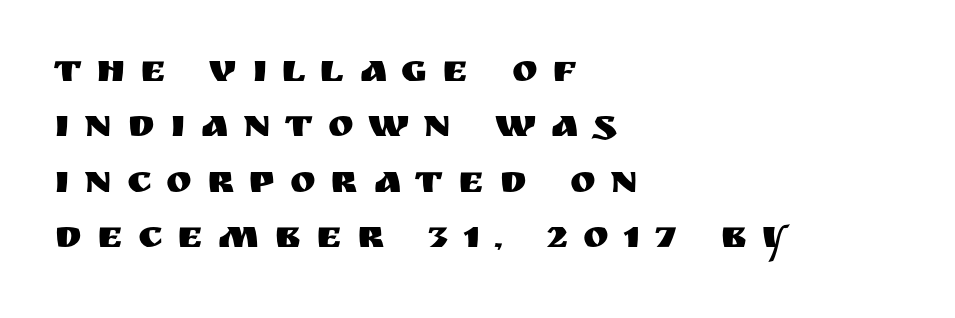
Visually the block forms a straight wall on the left and a jagged coastline on the right. The gaps between neighbouring characters are conspicuously large. Typographically, this falls in the sans-serif category. Think of a printed novel: that variable character pitch is what you see here. Characters remain perfectly vertical along every line. Leading: standard.
